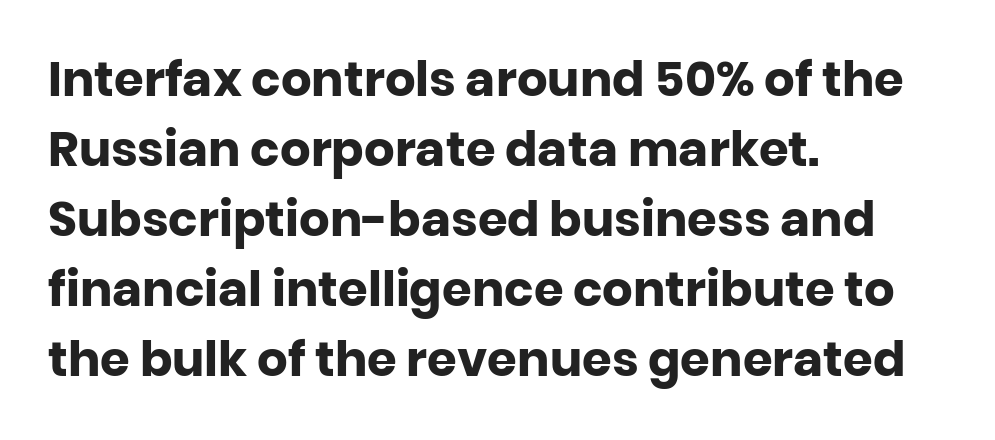
Q: Is the text bold? A: Yes.
Q: Is the text italic (slanted)? A: No, it is upright.
Q: Is the typeface a serif or a sans-serif typeface? A: Sans-serif.
Q: Is the text underlined? A: No.
Q: How is the paragraph aligned? A: Left-aligned.
Q: Is the spacing between letters normal or unusually wide? A: Normal.
Q: Is the spacing between lines tight, normal or loose? A: Normal.
Q: Width (condensed, normal, or wide)? A: Normal.
Q: Stroke contrast? A: Low.
Q: x-height? A: Large.
Q: Monospaced? A: No.
